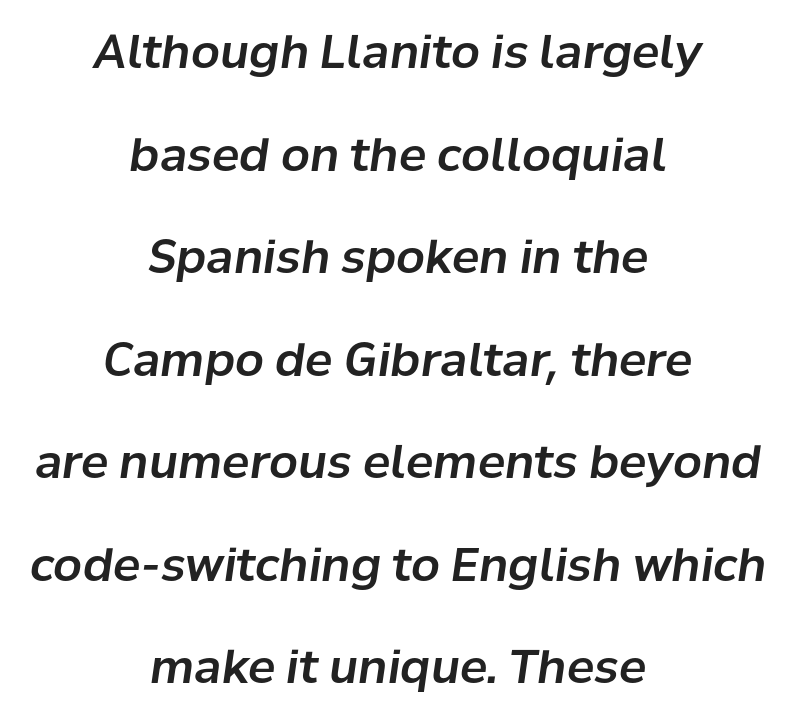
Q: Is the text italic (slanted)? A: Yes, it leans right by about 8 degrees.
Q: Is the text underlined? A: No.
Q: How is the paragraph aligned? A: Centered.
Q: Is the spacing between letters normal or unusually wide? A: Normal.
Q: Is the spacing between lines tight, normal or loose? A: Loose.
Q: Width (condensed, normal, or wide)? A: Normal.
Q: Stroke contrast? A: Low.
Q: x-height? A: Medium.
Q: Monospaced? A: No.
